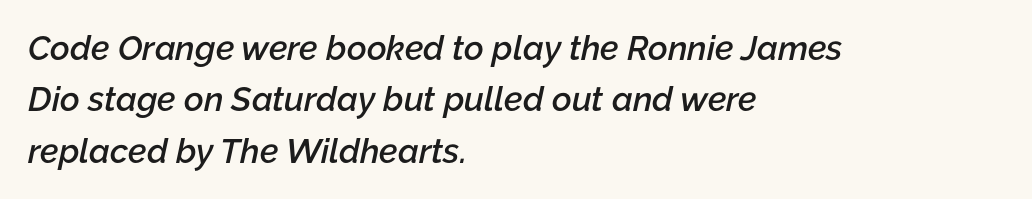
Q: Is the text bold? A: Semi-bold.
Q: Is the text italic (slanted)? A: Yes, it leans right by about 12 degrees.
Q: Is the text underlined? A: No.
Q: How is the paragraph aligned? A: Left-aligned.
Q: Is the spacing between letters normal or unusually wide? A: Normal.
Q: Is the spacing between lines tight, normal or loose? A: Normal.
Q: Width (condensed, normal, or wide)? A: Normal.
Q: Stroke contrast? A: Low.
Q: x-height? A: Medium.
Q: Monospaced? A: No.
